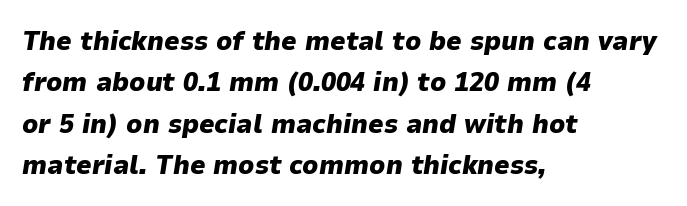
The image shows 27 px bold type, italic (leaning right); set left-aligned, normal line spacing (1.53x), normal letter spacing, not underlined.
